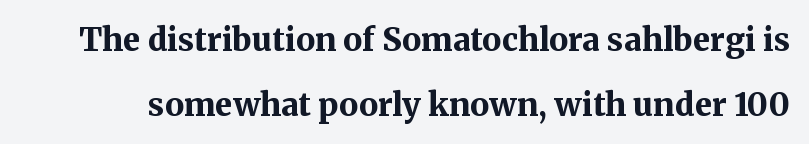
{"serif": "yes", "italic": "no", "bold": "yes", "weight": "bold", "width": "normal", "stroke_contrast": "medium", "x_height": "medium", "monospaced": "no", "underline": "no", "line_spacing": "loose", "line_spacing_ratio": 2.02, "letter_spacing": "normal", "letter_spacing_em": 0.0, "glyph_px": 32}
